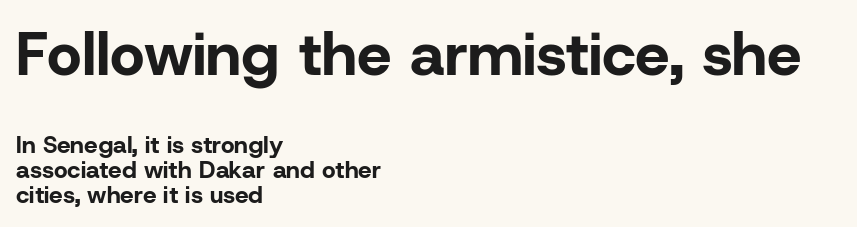
Q: Is the text bold? A: Yes.
Q: Is the text italic (slanted)? A: No, it is upright.
Q: Is the typeface a serif or a sans-serif typeface? A: Sans-serif.
Q: Is the text underlined? A: No.
Q: How is the paragraph aligned? A: Left-aligned.
Q: Is the spacing between letters normal or unusually wide? A: Normal.
Q: Is the spacing between lines tight, normal or loose? A: Tight.
Q: Which block of text is set in a larger size, the first (top) or the second (bottom)? A: The first (top) one.
Q: Width (condensed, normal, or wide)? A: Normal.
Q: Stroke contrast? A: Low.
Q: x-height? A: Medium.
Q: Monospaced? A: No.
